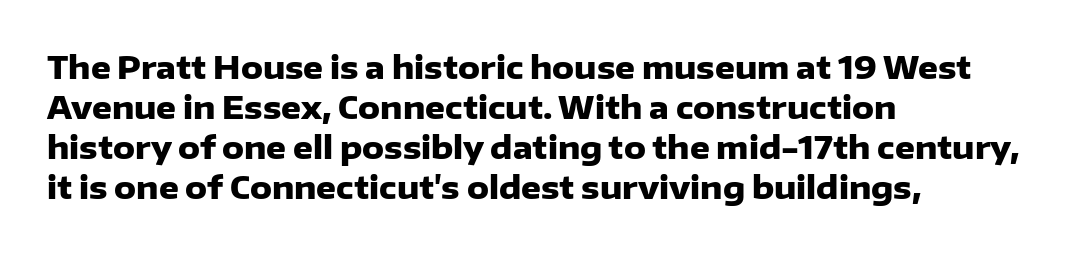
Q: Is the text bold? A: Yes.
Q: Is the text italic (slanted)? A: No, it is upright.
Q: Is the typeface a serif or a sans-serif typeface? A: Sans-serif.
Q: Is the text underlined? A: No.
Q: How is the paragraph aligned? A: Left-aligned.
Q: Is the spacing between letters normal or unusually wide? A: Normal.
Q: Is the spacing between lines tight, normal or loose? A: Normal.
Q: Width (condensed, normal, or wide)? A: Normal.
Q: Stroke contrast? A: Low.
Q: x-height? A: Medium.
Q: Monospaced? A: No.
